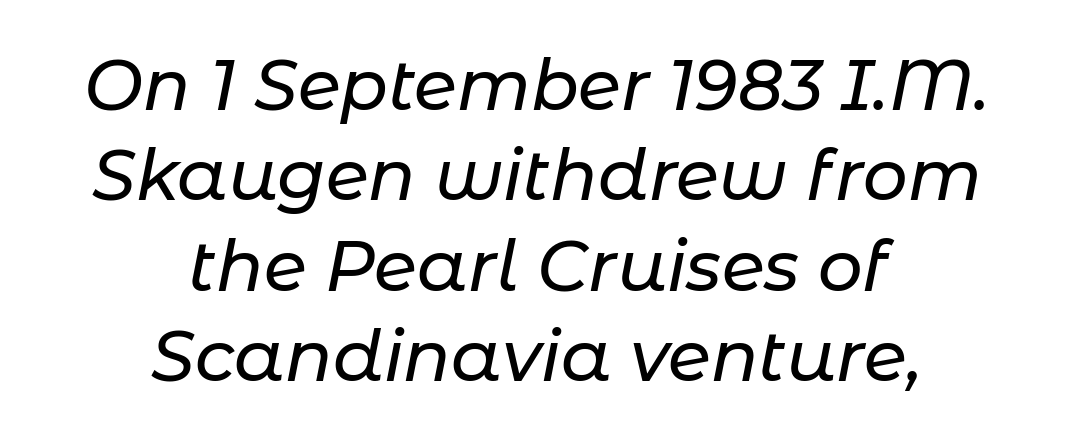
Q: Is the text italic (slanted)? A: Yes, it leans right by about 11 degrees.
Q: Is the text underlined? A: No.
Q: How is the paragraph aligned? A: Centered.
Q: Is the spacing between letters normal or unusually wide? A: Normal.
Q: Is the spacing between lines tight, normal or loose? A: Normal.
Q: Width (condensed, normal, or wide)? A: Normal.
Q: Stroke contrast? A: Low.
Q: x-height? A: Medium.
Q: Monospaced? A: No.
